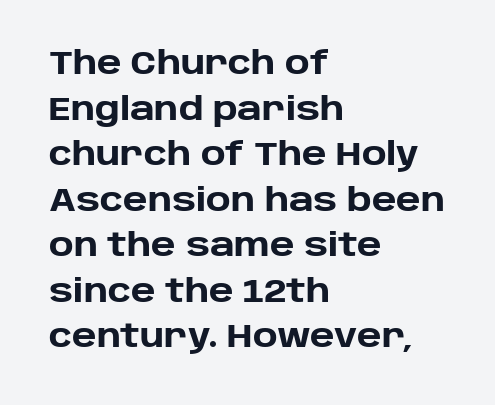
This sample has the flowing, uneven cadence of proportional lettering. The block of text has a typical density, with ordinary space between rows. The sample has been set heavy, in full bold. Characters remain perfectly vertical along every line.
